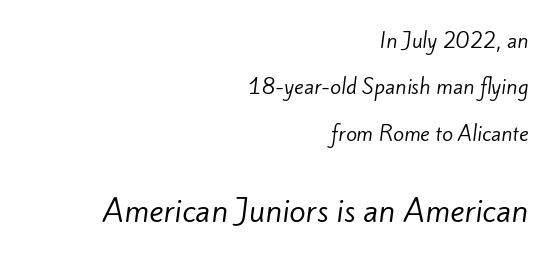
Q: Is the text bold? A: No.
Q: Is the typeface a serif or a sans-serif typeface? A: Sans-serif.
Q: Is the text underlined? A: No.
Q: How is the paragraph aligned? A: Right-aligned.
Q: Is the spacing between letters normal or unusually wide? A: Normal.
Q: Is the spacing between lines tight, normal or loose? A: Loose.
Q: Which block of text is set in a larger size, the first (top) or the second (bottom)? A: The second (bottom) one.
Q: Width (condensed, normal, or wide)? A: Normal.
Q: Stroke contrast? A: Low.
Q: x-height? A: Small.
Q: Monospaced? A: No.
